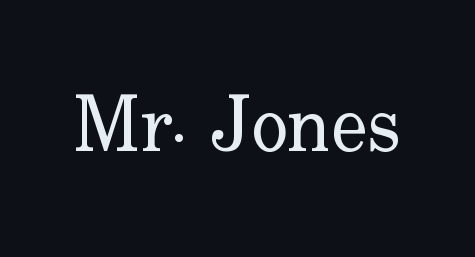
{"serif": "yes", "italic": "no", "bold": "no", "weight": "regular", "width": "normal", "stroke_contrast": "low", "x_height": "small", "monospaced": "no", "underline": "no", "letter_spacing": "normal", "letter_spacing_em": 0.0, "glyph_px": 78}
